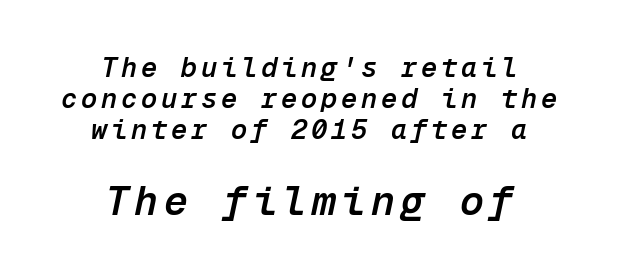
The face used here is monospaced, like something from a code editor. Italic: yes, the glyphs are oblique. As a designer I'd log this as weight 600, semibold. The composition opens small and finishes big. Tightly led — the rows are bunched. Does the copy run flush right? No — it is centered line by line.
